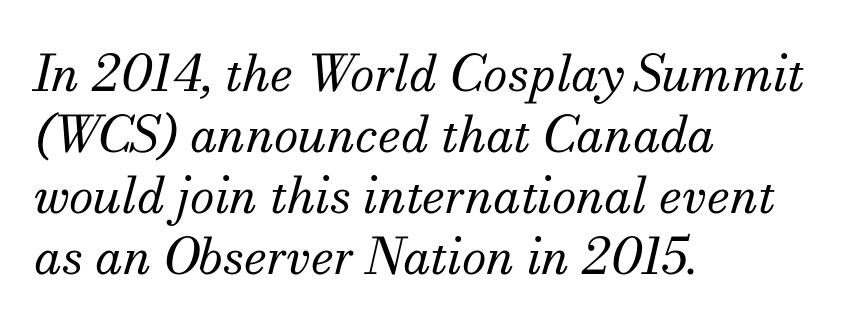
Q: Is the text bold? A: No.
Q: Is the text italic (slanted)? A: Yes, it leans right by about 13 degrees.
Q: Is the typeface a serif or a sans-serif typeface? A: Serif.
Q: Is the text underlined? A: No.
Q: How is the paragraph aligned? A: Left-aligned.
Q: Is the spacing between letters normal or unusually wide? A: Normal.
Q: Width (condensed, normal, or wide)? A: Normal.
Q: Stroke contrast? A: Medium.
Q: x-height? A: Small.
Q: Monospaced? A: No.
